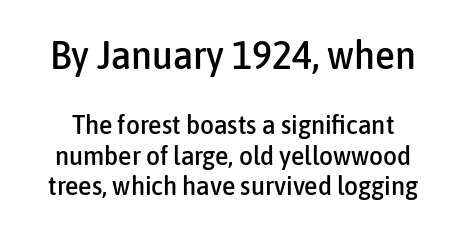
The image shows 40 px condensed sans-serif type, upright; set tight line spacing (1.13x), normal letter spacing, not underlined; the first (top) block is 1.48x larger; low stroke contrast and a medium x-height.
